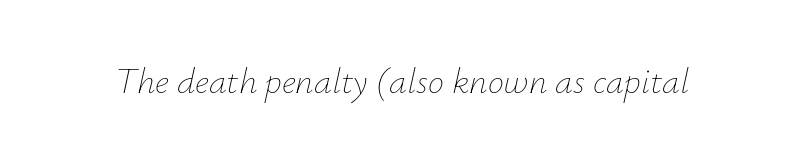
The image shows 36 px thin type, italic (leaning right); set normal letter spacing, not underlined; low stroke contrast and a small x-height.
